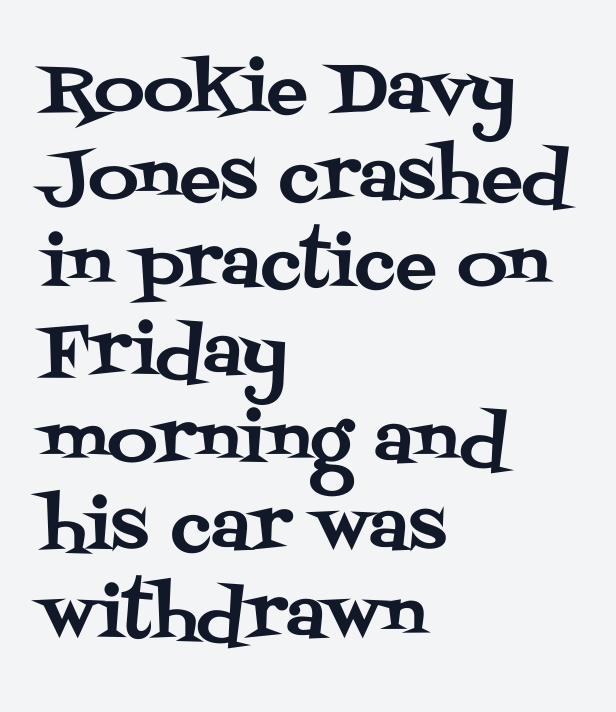
{"serif": "yes", "italic": "no", "width": "normal", "stroke_contrast": "medium", "x_height": "large", "monospaced": "no", "underline": "no", "align": "left", "line_spacing": "normal", "line_spacing_ratio": 1.27, "letter_spacing": "normal", "letter_spacing_em": 0.0, "glyph_px": 69}
